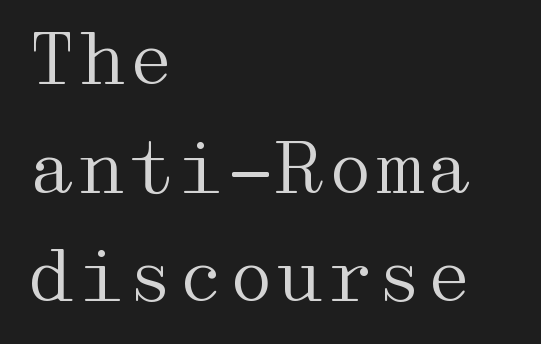
Old-style or modern, the face here clearly has serifs. There is no visible air inserted between adjacent glyphs. Beneath every word, the page is bare. Every character sits straight up, as roman type does. Notice how the passage keeps a crisp vertical edge on the left only. Each stroke keeps to a modest, everyday thickness or less.
